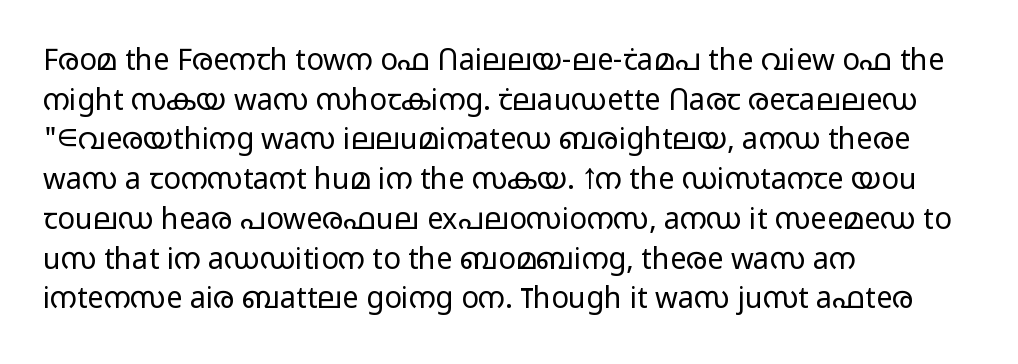
{"serif": "no", "italic": "no", "bold": "no", "weight": "light", "width": "wide", "stroke_contrast": "low", "x_height": "medium", "monospaced": "no", "underline": "no", "align": "left", "line_spacing": "normal", "line_spacing_ratio": 1.37, "letter_spacing": "normal", "letter_spacing_em": 0.0, "glyph_px": 29}
